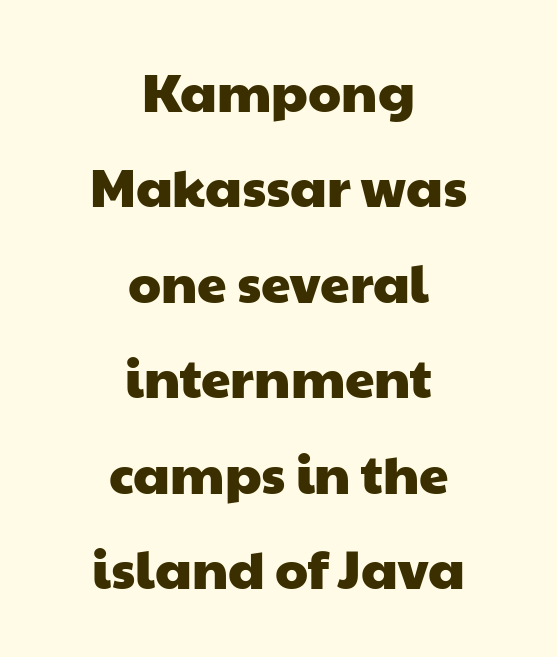
{"serif": "no", "width": "wide", "stroke_contrast": "low", "x_height": "medium", "monospaced": "no", "underline": "no", "align": "center", "line_spacing_ratio": 1.8, "letter_spacing": "normal", "letter_spacing_em": 0.0, "glyph_px": 53}
